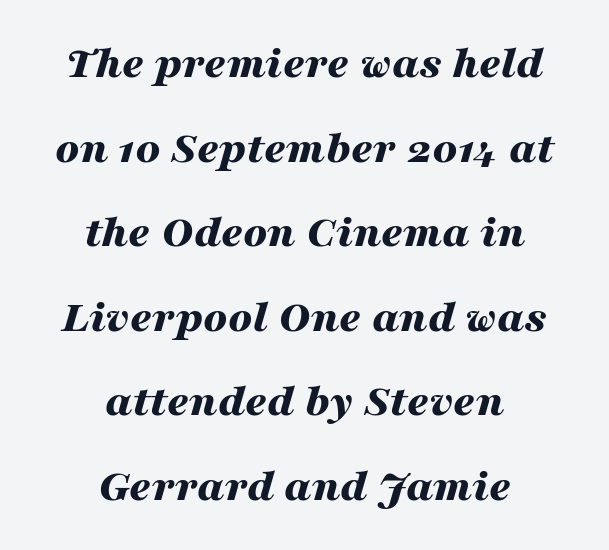
{"italic": "yes", "lean": "right", "slant_degrees": 16, "bold": "yes", "weight": "bold", "width": "wide", "stroke_contrast": "medium", "x_height": "medium", "monospaced": "no", "underline": "no", "align": "center", "line_spacing_ratio": 1.8, "letter_spacing": "normal", "letter_spacing_em": 0.0, "glyph_px": 47}
